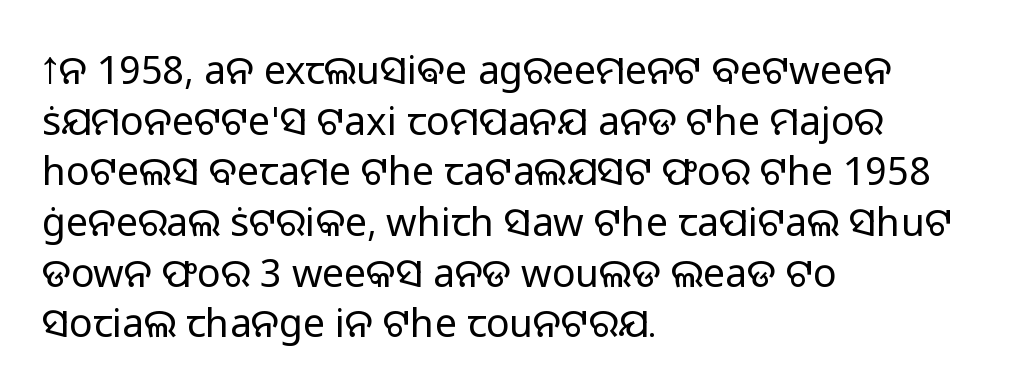
This rendering employs a face without finishing strokes, i.e., a sans-serif. Summary of weight: not heavy and not bold. Has an underline been added? It has not. Italic? Not at all — the glyphs are vertical. Alignment: flush left. You could not count columns in this text — the font is proportionally spaced.
